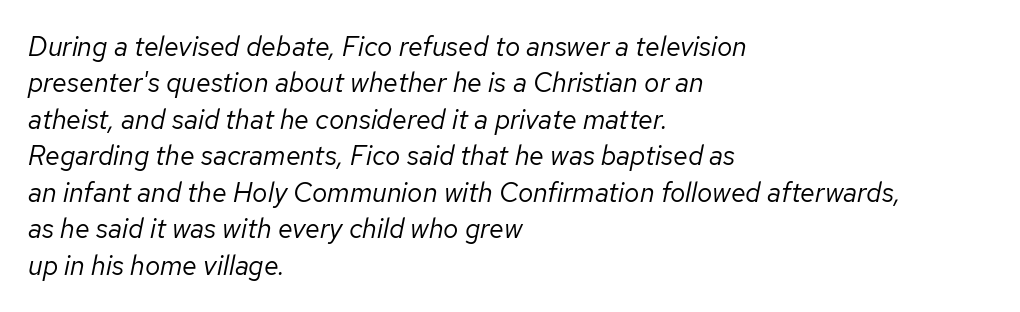
Q: Is the text bold? A: No.
Q: Is the text italic (slanted)? A: Yes, it leans right by about 12 degrees.
Q: Is the text underlined? A: No.
Q: How is the paragraph aligned? A: Left-aligned.
Q: Is the spacing between letters normal or unusually wide? A: Normal.
Q: Is the spacing between lines tight, normal or loose? A: Normal.
